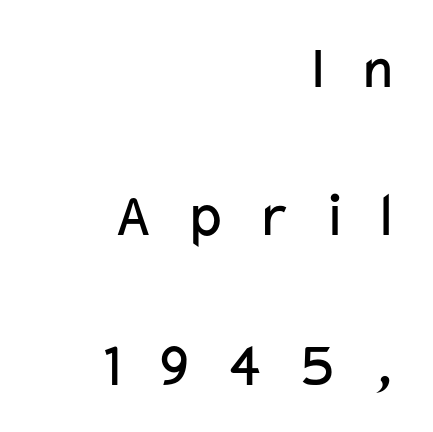
Q: Is the text bold? A: No.
Q: Is the text italic (slanted)? A: No, it is upright.
Q: Is the typeface a serif or a sans-serif typeface? A: Sans-serif.
Q: Is the text underlined? A: No.
Q: How is the paragraph aligned? A: Right-aligned.
Q: Is the spacing between letters normal or unusually wide? A: Unusually wide.
Q: Is the spacing between lines tight, normal or loose? A: Loose.
Q: Width (condensed, normal, or wide)? A: Wide.
Q: Stroke contrast? A: Low.
Q: x-height? A: Medium.
Q: Monospaced? A: No.
